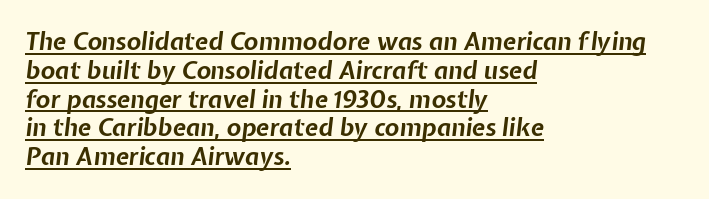
Does the weight exceed regular? Yes, all the way to bold. This is underlined copy, the kind a proofreader might mark for attention. Honestly, the letter spacing is just normal — you wouldn't notice it. The typography opts for an oblique posture over an upright one.
